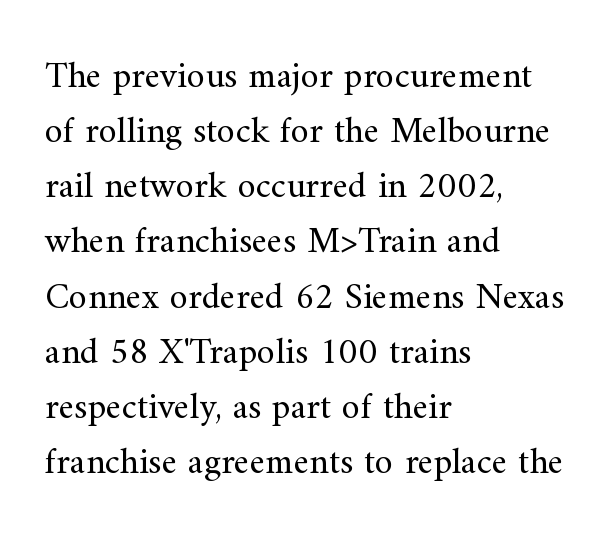
{"serif": "yes", "italic": "no", "bold": "no", "weight": "regular", "width": "normal", "stroke_contrast": "medium", "x_height": "small", "monospaced": "no", "underline": "no", "align": "left", "line_spacing": "normal", "line_spacing_ratio": 1.49, "letter_spacing": "normal", "letter_spacing_em": 0.0, "glyph_px": 37}
